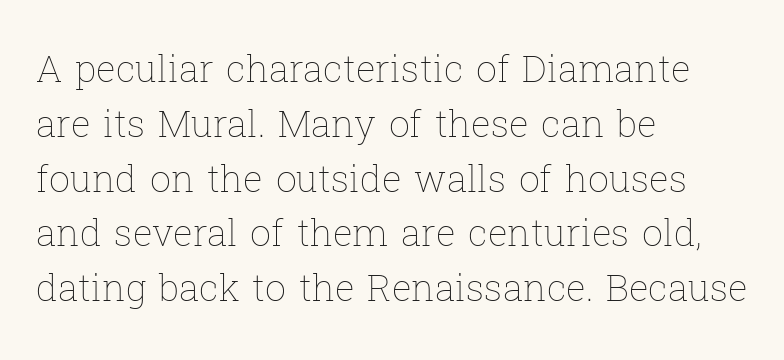
Q: Is the text bold? A: No.
Q: Is the text italic (slanted)? A: No, it is upright.
Q: Is the text underlined? A: No.
Q: How is the paragraph aligned? A: Left-aligned.
Q: Is the spacing between letters normal or unusually wide? A: Normal.
Q: Is the spacing between lines tight, normal or loose? A: Normal.
Q: Width (condensed, normal, or wide)? A: Normal.
Q: Stroke contrast? A: Low.
Q: x-height? A: Medium.
Q: Monospaced? A: No.
